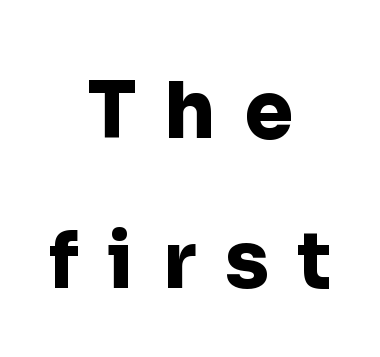
Heavy, bold letterforms. These lines are composed in type without serifs. Only glyphs here, with clear space below each row. The rendering inserts visible extra space after every character. The lettering holds an erect, upright posture throughout.
